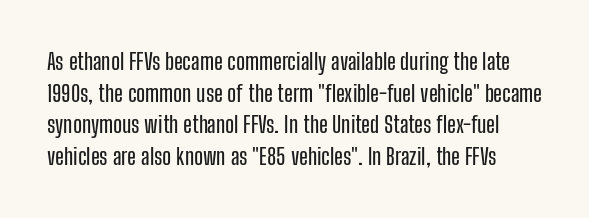
This sample uses an upright cut, with every glyph sitting square on the baseline. Words float on clear page, feet unadorned. Short note: letters normally spaced. Each new line begins a customary step beneath the previous one.
